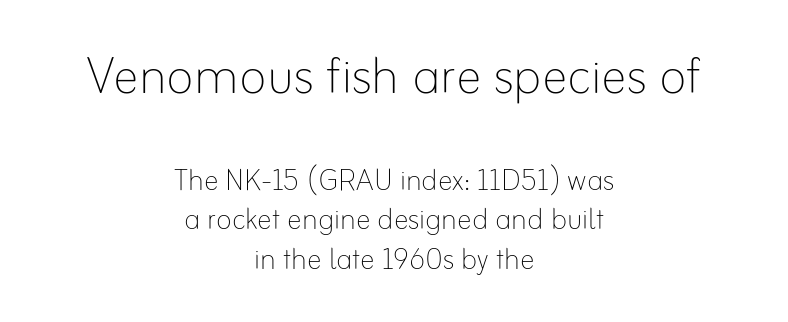
Q: Is the text bold? A: No.
Q: Is the text italic (slanted)? A: No, it is upright.
Q: Is the text underlined? A: No.
Q: How is the paragraph aligned? A: Centered.
Q: Is the spacing between letters normal or unusually wide? A: Normal.
Q: Is the spacing between lines tight, normal or loose? A: Tight.
Q: Which block of text is set in a larger size, the first (top) or the second (bottom)? A: The first (top) one.
Q: Width (condensed, normal, or wide)? A: Normal.
Q: Stroke contrast? A: Low.
Q: x-height? A: Small.
Q: Monospaced? A: No.
